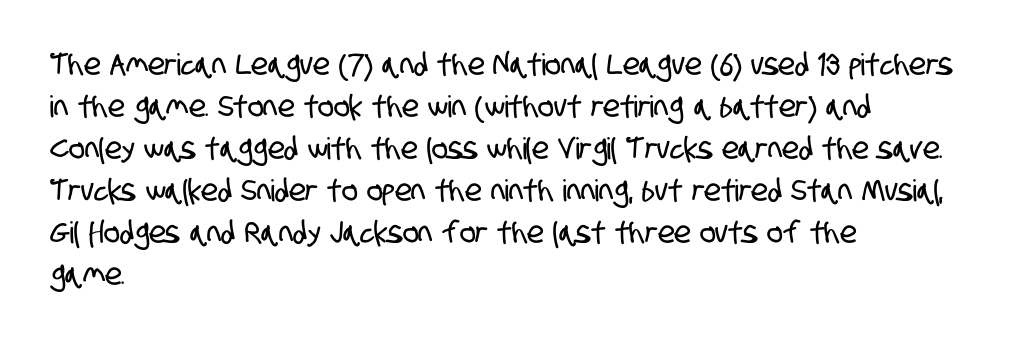
{"serif": "no", "width": "condensed", "stroke_contrast": "low", "x_height": "large", "monospaced": "no", "underline": "no", "align": "left", "line_spacing": "normal", "line_spacing_ratio": 1.4, "letter_spacing": "normal", "letter_spacing_em": 0.0, "glyph_px": 30}
